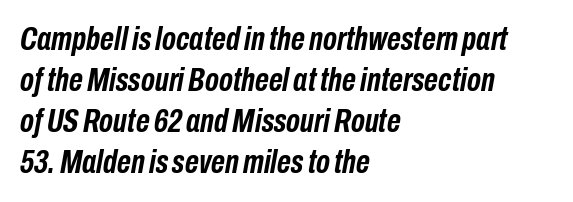
The image shows 34 px semibold, condensed type, italic (leaning right); set left-aligned, line spacing 1.21x, normal letter spacing, not underlined; low stroke contrast and a medium x-height.
